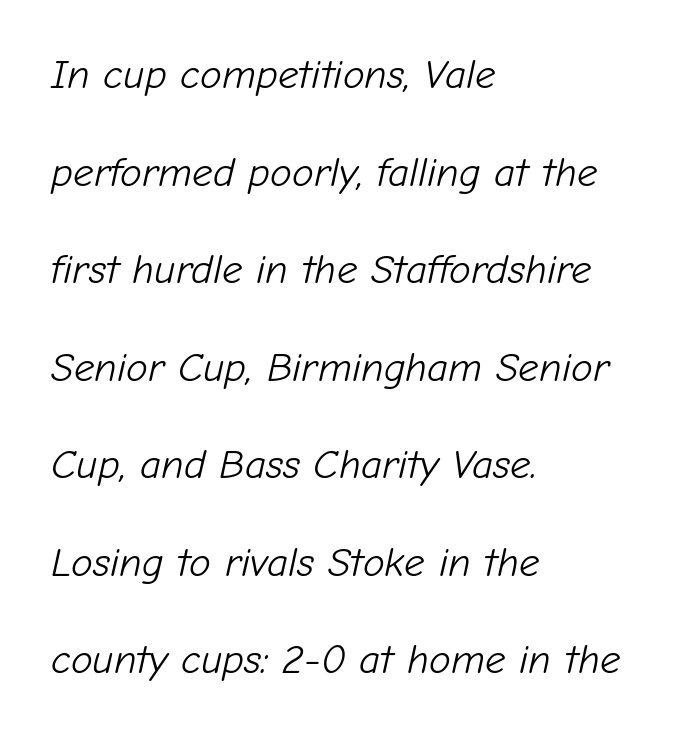
The image shows 41 px light type, italic (leaning right); set left-aligned, loose line spacing (2.38x), normal letter spacing, not underlined; low stroke contrast and a medium x-height.
